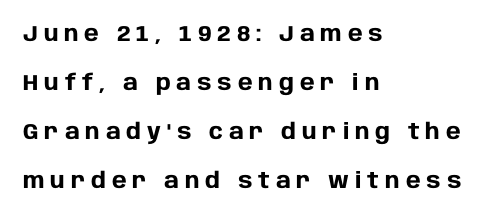
Q: Is the text bold? A: Yes.
Q: Is the text italic (slanted)? A: No, it is upright.
Q: Is the text underlined? A: No.
Q: How is the paragraph aligned? A: Left-aligned.
Q: Is the spacing between letters normal or unusually wide? A: Unusually wide.
Q: Is the spacing between lines tight, normal or loose? A: Loose.
